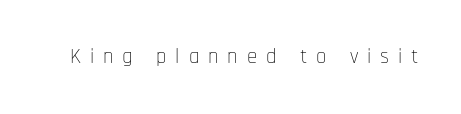
The image shows 21 px text type, upright; set unusually wide letter spacing (+0.42 em), not underlined.
